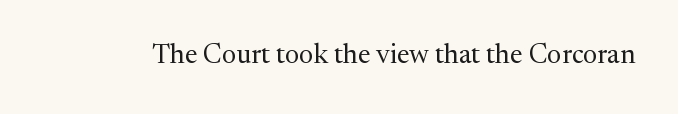
Has an underline been added? It has not. The type is set solid horizontally, with unmodified tracking. The characters are drawn with everyday or finer stroke widths. Every character sits straight up, as roman type does.
